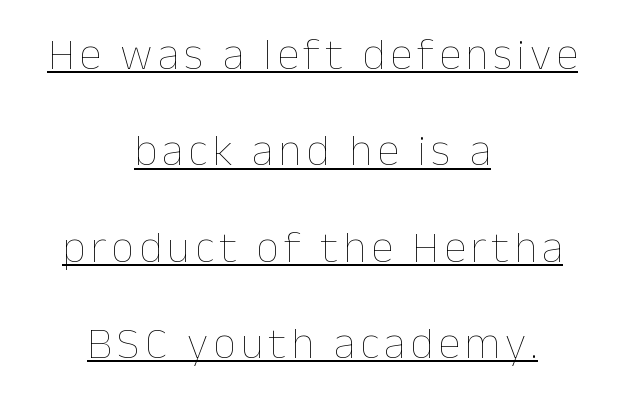
A continuous stroke trails under the words, as in a hyperlink. The letters advance in unequal steps, a hallmark of proportional type. This reads as an unemphasized weight, regular at the heaviest. Widely set lines give the paragraph a tall, airy silhouette.
